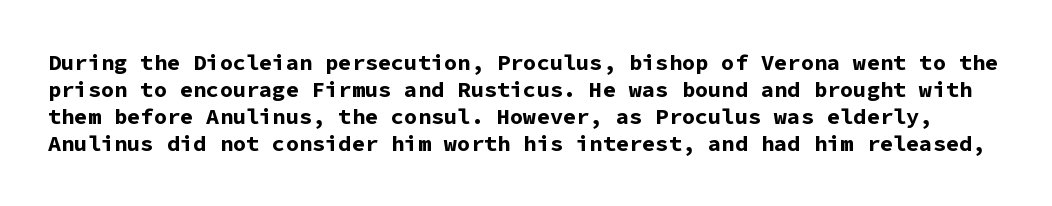
Q: Is the text bold? A: Yes.
Q: Is the text italic (slanted)? A: No, it is upright.
Q: Is the text underlined? A: No.
Q: Is the spacing between letters normal or unusually wide? A: Normal.
